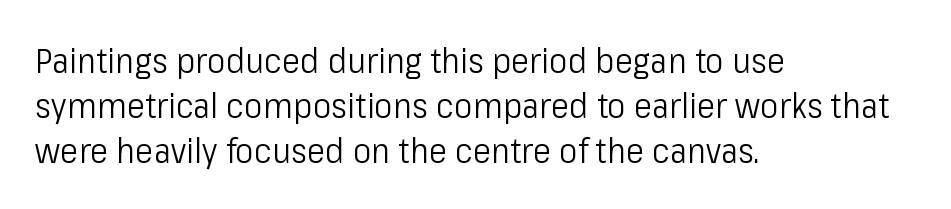
The image shows 35 px light, condensed sans-serif type, upright; set left-aligned, normal line spacing (1.28x), normal letter spacing, not underlined; low stroke contrast and a medium x-height.
